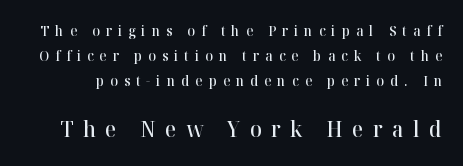
{"italic": "no", "bold": "semi", "underline": "no", "line_spacing_ratio": 1.78, "letter_spacing": "wide", "letter_spacing_em": 0.43, "larger_block": "second", "size_ratio": 1.57, "glyph_px": 22}
